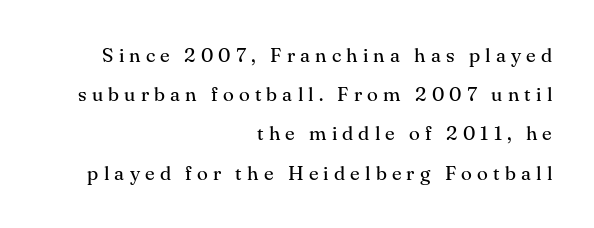
The image shows 20 px text type, upright; set right-aligned, loose line spacing (1.96x), unusually wide letter spacing (+0.26 em), not underlined.
